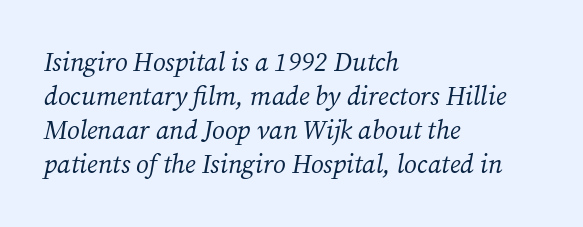
{"italic": "yes", "lean": "right", "slant_degrees": 12, "bold": "no", "underline": "no", "align": "left", "line_spacing": "normal", "line_spacing_ratio": 1.31, "letter_spacing": "normal", "letter_spacing_em": 0.0, "glyph_px": 26}
